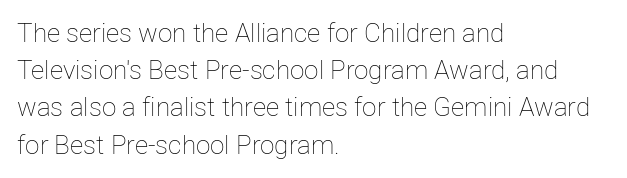
{"italic": "no", "bold": "no", "underline": "no", "align": "left", "line_spacing": "normal", "line_spacing_ratio": 1.43, "letter_spacing": "normal", "letter_spacing_em": 0.0, "glyph_px": 26}
